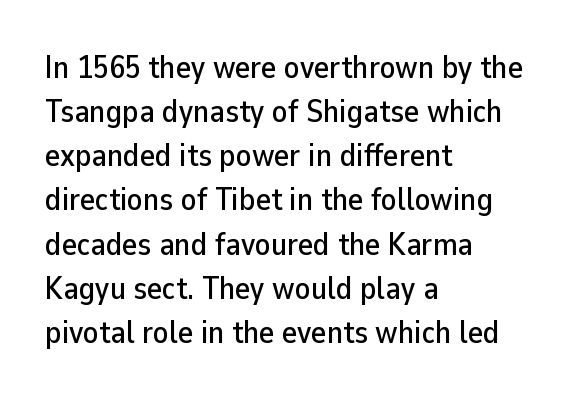
The image shows 32 px sans-serif type, upright; set left-aligned, normal line spacing (1.38x), normal letter spacing, not underlined; low stroke contrast and a medium x-height.
